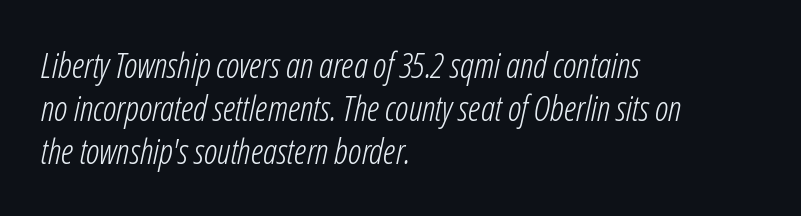
Note the varied advance widths — an 'i' is clearly narrower than an 'm'. Stem width sits at or under what a default text font uses. Yep, that's italic — everything's leaning. A bare baseline throughout the passage. Tracking here is standard; glyphs follow each other at the usual distance. Which margin do the lines hug? The left one — the right edge is uneven.
